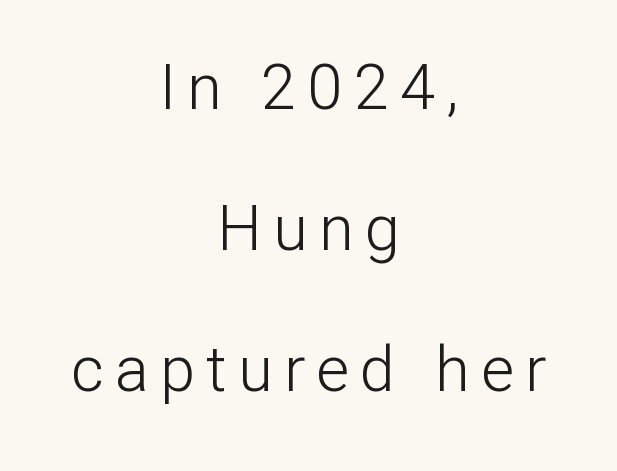
Think of a printed novel: that variable character pitch is what you see here. One-word summary of the alignment: center. The letters carry no serifs — their stems end cleanly without finishing strokes. The strokes carry an ordinary text weight at most.
